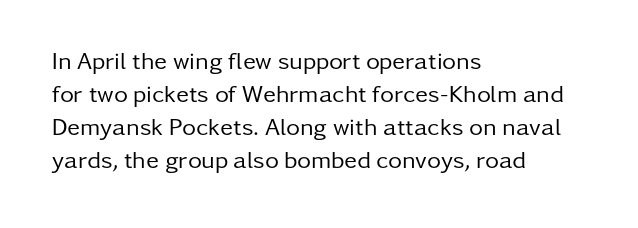
Q: Is the text bold? A: No.
Q: Is the text italic (slanted)? A: No, it is upright.
Q: Is the text underlined? A: No.
Q: How is the paragraph aligned? A: Left-aligned.
Q: Is the spacing between letters normal or unusually wide? A: Normal.
Q: Is the spacing between lines tight, normal or loose? A: Normal.
